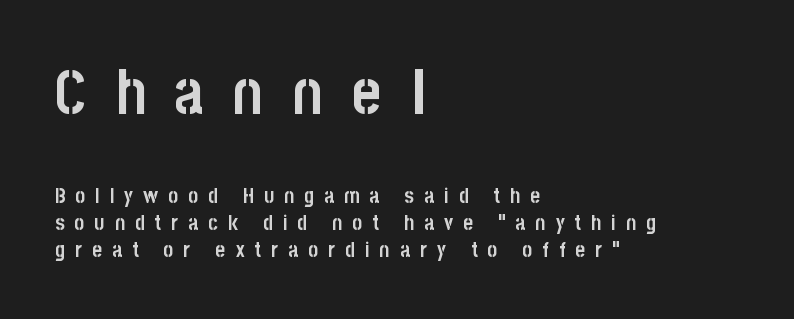
Q: Is the text bold? A: Yes.
Q: Is the text italic (slanted)? A: No, it is upright.
Q: Is the typeface a serif or a sans-serif typeface? A: Sans-serif.
Q: Is the text underlined? A: No.
Q: How is the paragraph aligned? A: Left-aligned.
Q: Is the spacing between letters normal or unusually wide? A: Unusually wide.
Q: Is the spacing between lines tight, normal or loose? A: Normal.
Q: Which block of text is set in a larger size, the first (top) or the second (bottom)? A: The first (top) one.
Q: Width (condensed, normal, or wide)? A: Condensed.
Q: Stroke contrast? A: Low.
Q: x-height? A: Large.
Q: Monospaced? A: No.
